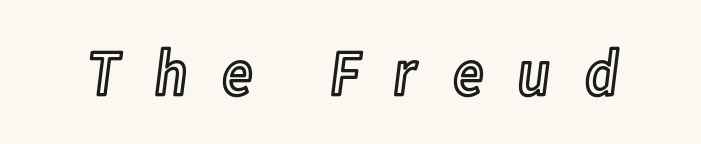
The image shows 66 px condensed type; set unusually wide letter spacing (+0.49 em), not underlined; a medium x-height.
